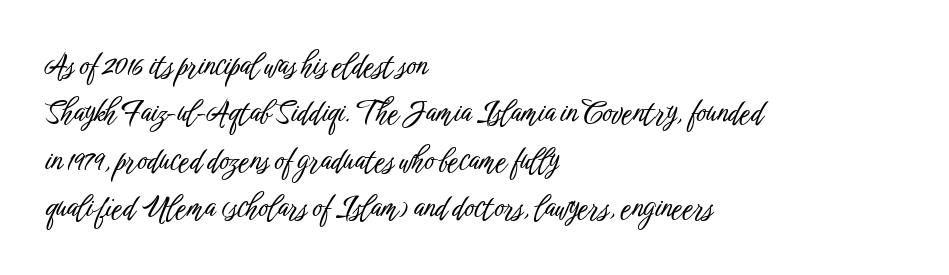
{"serif": "no", "width": "condensed", "stroke_contrast": "low", "x_height": "medium", "monospaced": "no", "underline": "no", "align": "left", "line_spacing": "normal", "line_spacing_ratio": 1.58, "letter_spacing": "normal", "letter_spacing_em": 0.0, "glyph_px": 30}
